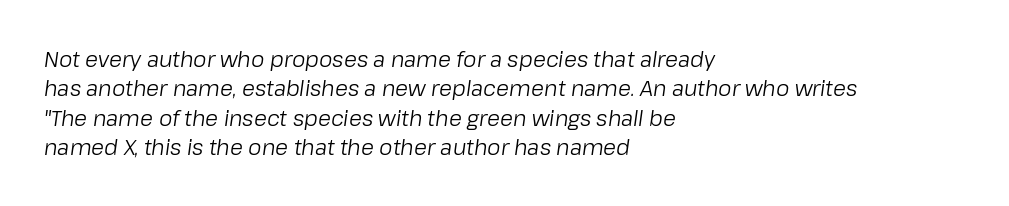
The image shows 21 px text type, italic (leaning right); set left-aligned, normal line spacing (1.4x), normal letter spacing, not underlined.
